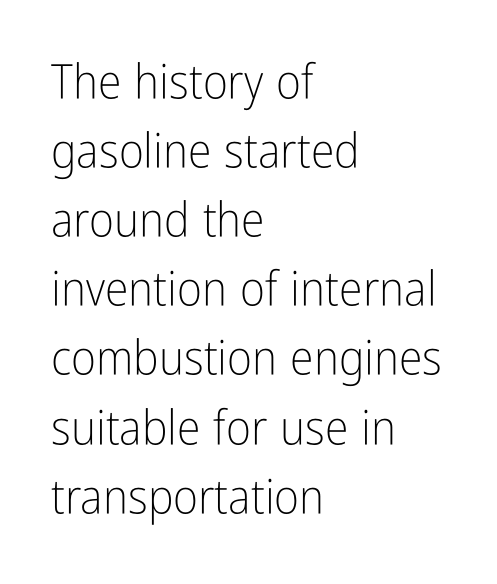
The image shows 48 px light, condensed sans-serif type, upright; set left-aligned, normal line spacing (1.44x), normal letter spacing, not underlined; low stroke contrast and a medium x-height.
